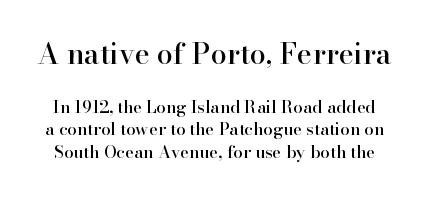
{"serif": "yes", "italic": "no", "width": "normal", "stroke_contrast": "high", "x_height": "small", "monospaced": "no", "underline": "no", "line_spacing": "normal", "line_spacing_ratio": 1.33, "letter_spacing": "normal", "letter_spacing_em": 0.0, "larger_block": "first", "size_ratio": 1.71, "glyph_px": 29}
